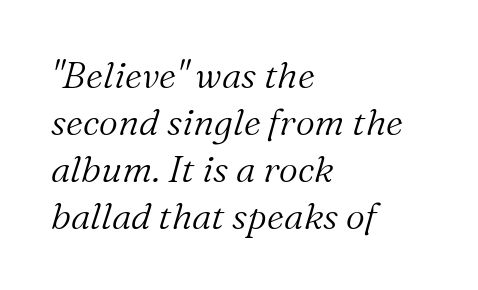
{"serif": "yes", "italic": "yes", "lean": "right", "slant_degrees": 16, "bold": "no", "weight": "light", "width": "normal", "stroke_contrast": "medium", "x_height": "medium", "monospaced": "no", "underline": "no", "align": "left", "line_spacing": "normal", "line_spacing_ratio": 1.27, "letter_spacing": "normal", "letter_spacing_em": 0.0, "glyph_px": 37}
